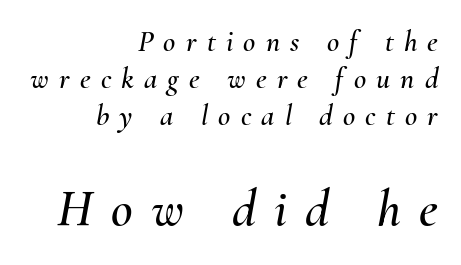
The image shows 53 px text type, italic (leaning right); set right-aligned, line spacing 1.23x, unusually wide letter spacing (+0.34 em), not underlined; the second (bottom) block is 1.77x larger; medium stroke contrast and a small x-height.
